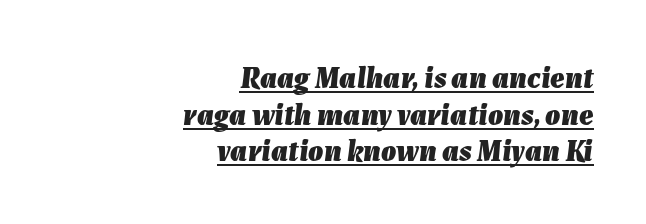
{"italic": "yes", "lean": "right", "slant_degrees": 7, "bold": "yes", "weight": "heavy", "width": "normal", "stroke_contrast": "low", "x_height": "medium", "monospaced": "no", "underline": "yes", "align": "right", "line_spacing_ratio": 1.22, "letter_spacing": "normal", "letter_spacing_em": 0.0, "glyph_px": 30}
